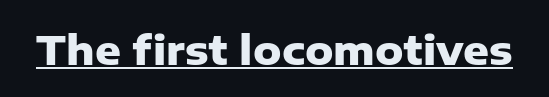
The image shows 40 px heavy sans-serif type, upright; set normal letter spacing, underlined; low stroke contrast and a medium x-height.
